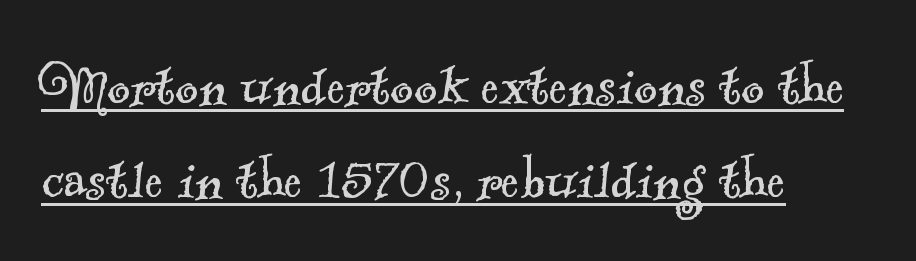
{"serif": "yes", "bold": "no", "weight": "light", "width": "normal", "x_height": "small", "monospaced": "no", "underline": "yes", "align": "left", "line_spacing": "normal", "line_spacing_ratio": 1.34, "letter_spacing": "normal", "letter_spacing_em": 0.0, "glyph_px": 70}
